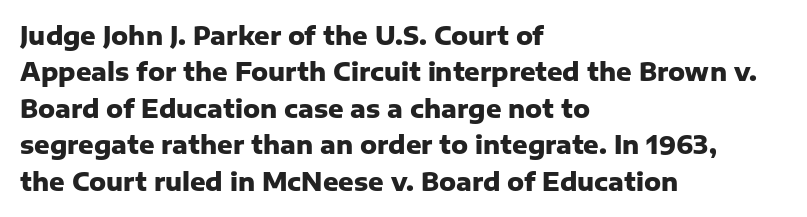
The image shows 24 px bold type, upright; set left-aligned, normal line spacing (1.52x), normal letter spacing, not underlined.
